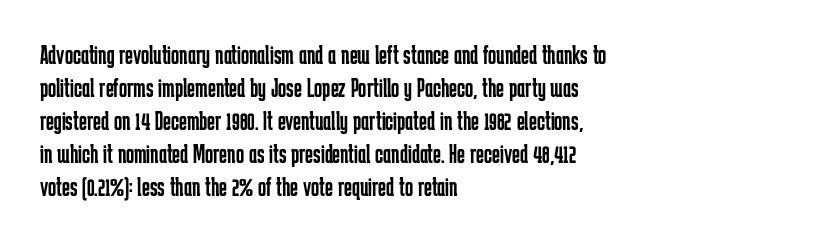
{"italic": "no", "bold": "no", "underline": "no", "align": "left", "line_spacing_ratio": 1.22, "letter_spacing": "normal", "letter_spacing_em": 0.0, "glyph_px": 27}
